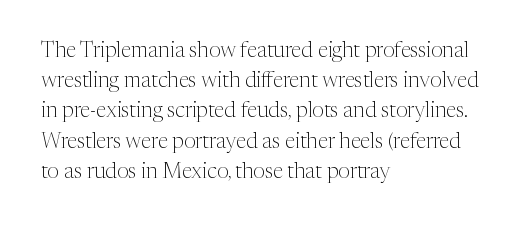
Q: Is the text bold? A: No.
Q: Is the text italic (slanted)? A: No, it is upright.
Q: Is the text underlined? A: No.
Q: How is the paragraph aligned? A: Left-aligned.
Q: Is the spacing between letters normal or unusually wide? A: Normal.
Q: Is the spacing between lines tight, normal or loose? A: Normal.
